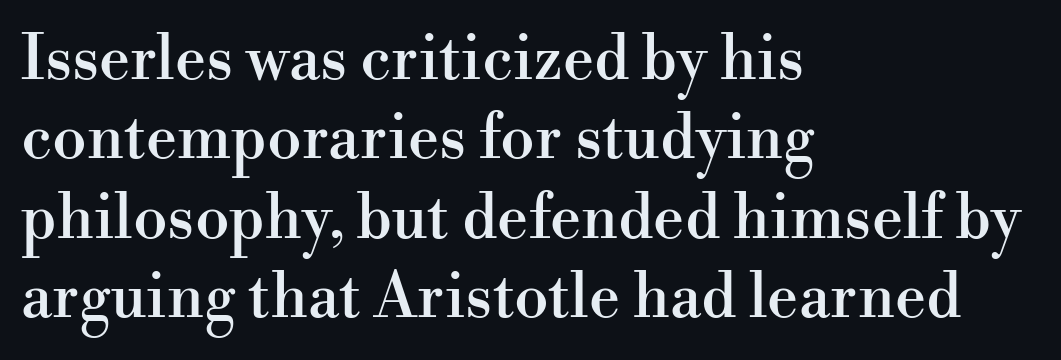
The image shows 62 px serif type, upright; set left-aligned, normal line spacing (1.28x), normal letter spacing, not underlined; high stroke contrast and a small x-height.
